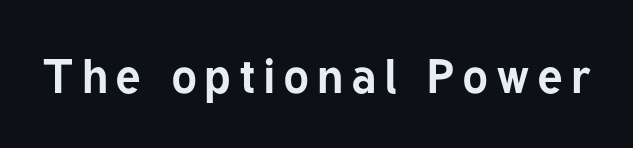
{"serif": "no", "italic": "no", "bold": "yes", "weight": "bold", "width": "normal", "stroke_contrast": "low", "x_height": "medium", "monospaced": "no", "underline": "no", "glyph_px": 48}
